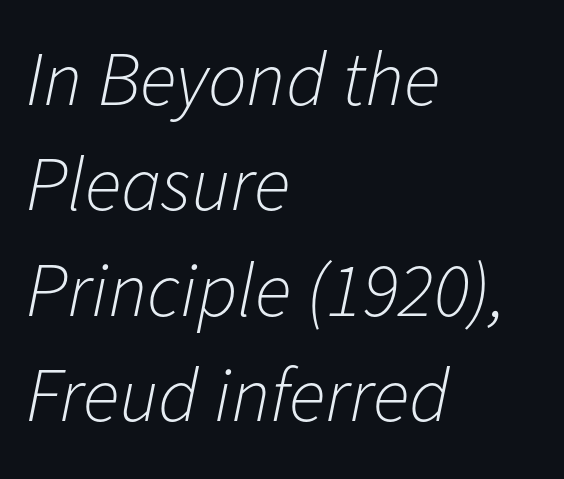
{"italic": "yes", "lean": "right", "slant_degrees": 11, "bold": "no", "weight": "light", "width": "normal", "stroke_contrast": "low", "x_height": "medium", "monospaced": "no", "underline": "no", "align": "left", "line_spacing": "normal", "line_spacing_ratio": 1.37, "letter_spacing": "normal", "letter_spacing_em": 0.0, "glyph_px": 77}
